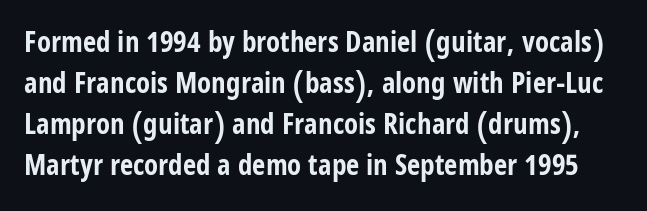
Q: Is the text bold? A: Yes.
Q: Is the text italic (slanted)? A: No, it is upright.
Q: Is the typeface a serif or a sans-serif typeface? A: Sans-serif.
Q: Is the text underlined? A: No.
Q: Is the spacing between letters normal or unusually wide? A: Normal.
Q: Is the spacing between lines tight, normal or loose? A: Normal.
Q: Width (condensed, normal, or wide)? A: Condensed.
Q: Stroke contrast? A: Low.
Q: x-height? A: Large.
Q: Monospaced? A: No.
